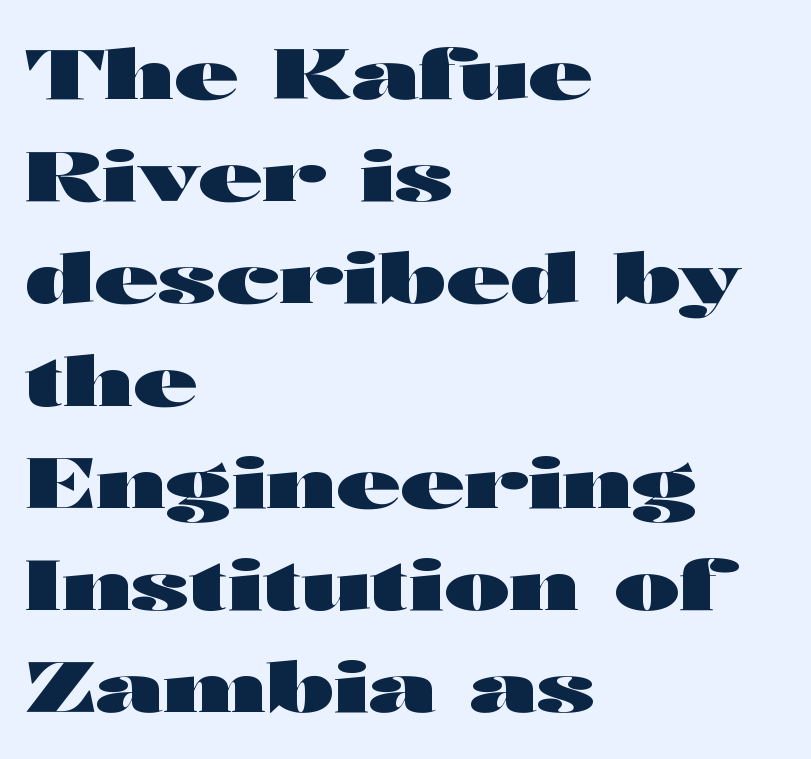
The image shows 70 px heavy, wide type, upright; set left-aligned, normal line spacing (1.46x), normal letter spacing, not underlined; high stroke contrast and a medium x-height.
